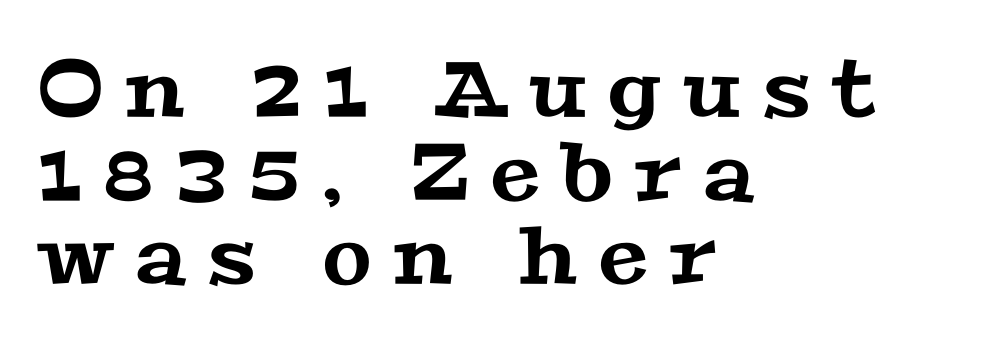
Q: Is the typeface a serif or a sans-serif typeface? A: Serif.
Q: Is the text underlined? A: No.
Q: How is the paragraph aligned? A: Left-aligned.
Q: Is the spacing between letters normal or unusually wide? A: Unusually wide.
Q: Is the spacing between lines tight, normal or loose? A: Tight.
Q: Width (condensed, normal, or wide)? A: Wide.
Q: Stroke contrast? A: Medium.
Q: x-height? A: Medium.
Q: Monospaced? A: No.
